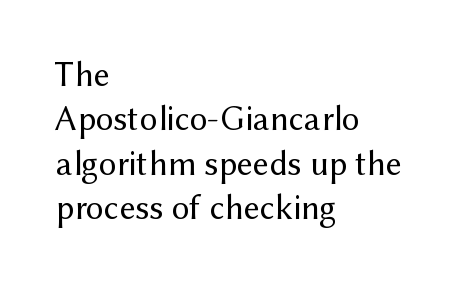
Q: Is the text bold? A: No.
Q: Is the text italic (slanted)? A: No, it is upright.
Q: Is the typeface a serif or a sans-serif typeface? A: Sans-serif.
Q: Is the text underlined? A: No.
Q: How is the paragraph aligned? A: Left-aligned.
Q: Is the spacing between letters normal or unusually wide? A: Normal.
Q: Is the spacing between lines tight, normal or loose? A: Normal.
Q: Width (condensed, normal, or wide)? A: Normal.
Q: Stroke contrast? A: Medium.
Q: x-height? A: Medium.
Q: Monospaced? A: No.
